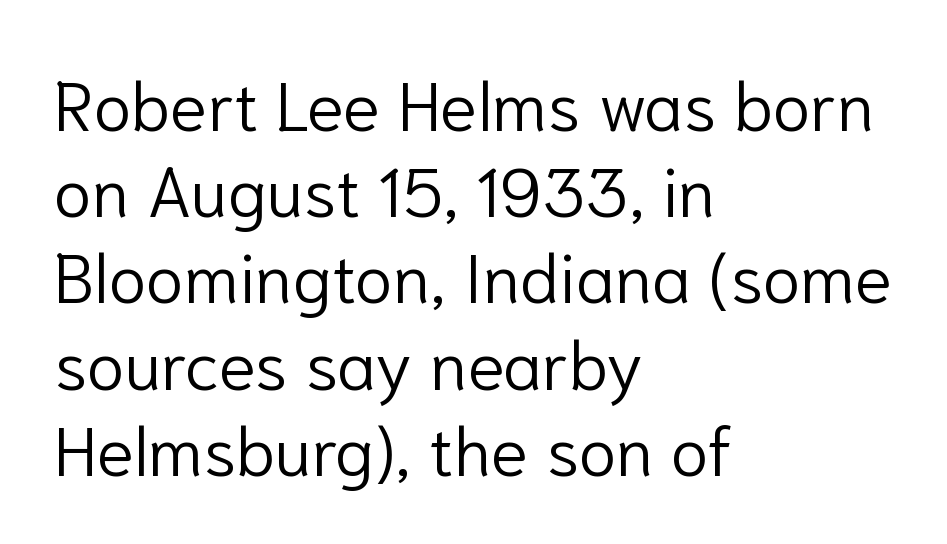
{"serif": "no", "italic": "no", "bold": "no", "weight": "light", "width": "normal", "stroke_contrast": "low", "x_height": "medium", "monospaced": "no", "underline": "no", "align": "left", "line_spacing": "normal", "line_spacing_ratio": 1.25, "letter_spacing": "normal", "letter_spacing_em": 0.0, "glyph_px": 69}
